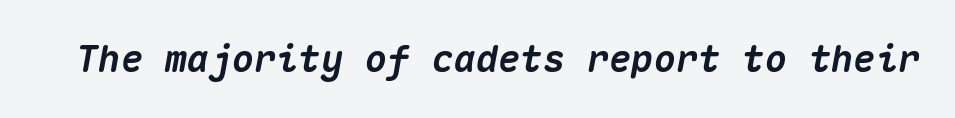
The image shows 37 px heavy type, italic (leaning right), monospaced; set normal letter spacing, not underlined; medium stroke contrast and a medium x-height.
